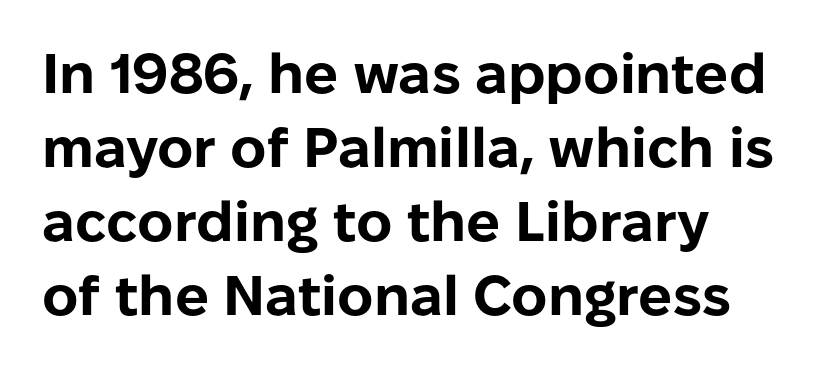
Q: Is the text bold? A: Yes.
Q: Is the text italic (slanted)? A: No, it is upright.
Q: Is the typeface a serif or a sans-serif typeface? A: Sans-serif.
Q: Is the text underlined? A: No.
Q: Is the spacing between letters normal or unusually wide? A: Normal.
Q: Is the spacing between lines tight, normal or loose? A: Normal.
Q: Width (condensed, normal, or wide)? A: Normal.
Q: Stroke contrast? A: Low.
Q: x-height? A: Medium.
Q: Monospaced? A: No.
